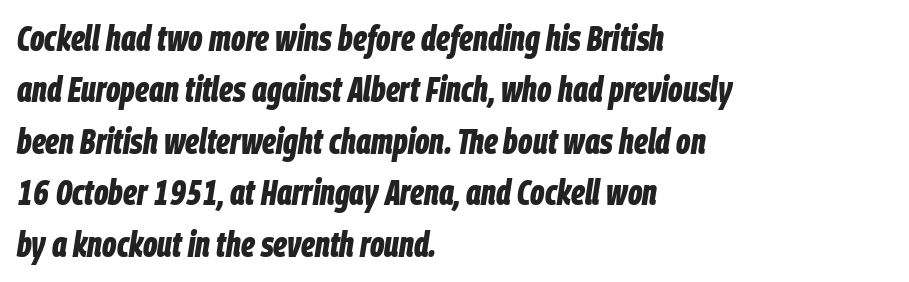
Just letters on the line, the space beneath them empty. Notice how descenders clear the ascenders below comfortably — that's standard leading. Chunky letters — that's bold for sure. This sample uses an oblique cut, with every glyph tilted off the vertical.
